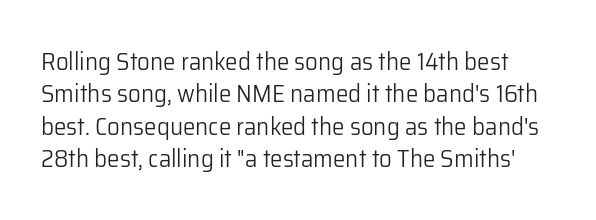
The image shows 25 px text type, upright; set normal line spacing (1.3x), normal letter spacing, not underlined.
